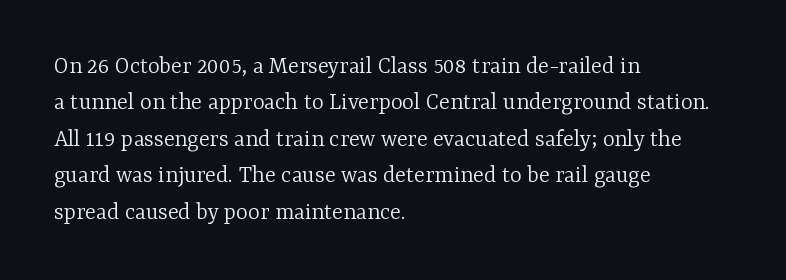
In terms of posture, this sample is upright. The passage shown has conventional tracking throughout. The zone under the glyphs is completely vacant. The lines are quadded left. These glyphs show unthickened strokes, regular width or finer. Rows of type keep a routine distance in the vertical direction.
